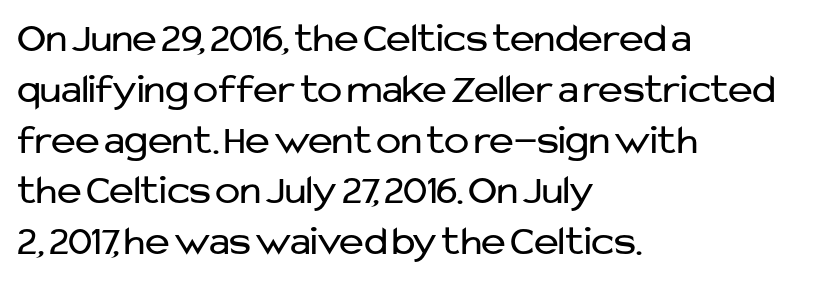
Q: Is the text bold? A: No.
Q: Is the text italic (slanted)? A: No, it is upright.
Q: Is the typeface a serif or a sans-serif typeface? A: Sans-serif.
Q: Is the text underlined? A: No.
Q: How is the paragraph aligned? A: Left-aligned.
Q: Is the spacing between letters normal or unusually wide? A: Normal.
Q: Width (condensed, normal, or wide)? A: Normal.
Q: Stroke contrast? A: Low.
Q: x-height? A: Medium.
Q: Monospaced? A: No.
